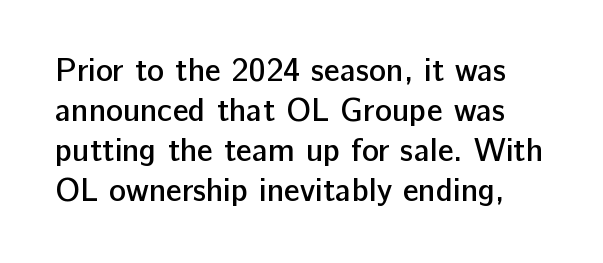
Upright lettering throughout. This rendering features lettering with no underline. Quick note: interline space is typical. Students, this is semibold: more ink than regular, less than bold. The type is set solid horizontally, with unmodified tracking. This sample uses a sans-serif face.
